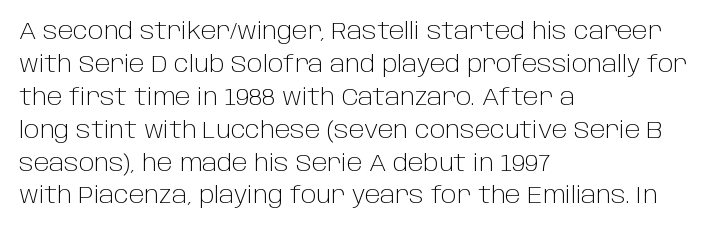
{"italic": "no", "bold": "no", "underline": "no", "align": "left", "line_spacing": "normal", "line_spacing_ratio": 1.37, "letter_spacing": "normal", "letter_spacing_em": 0.0, "glyph_px": 24}
